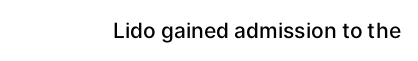
{"italic": "no", "bold": "semi", "underline": "no", "letter_spacing": "normal", "letter_spacing_em": 0.0, "glyph_px": 21}
